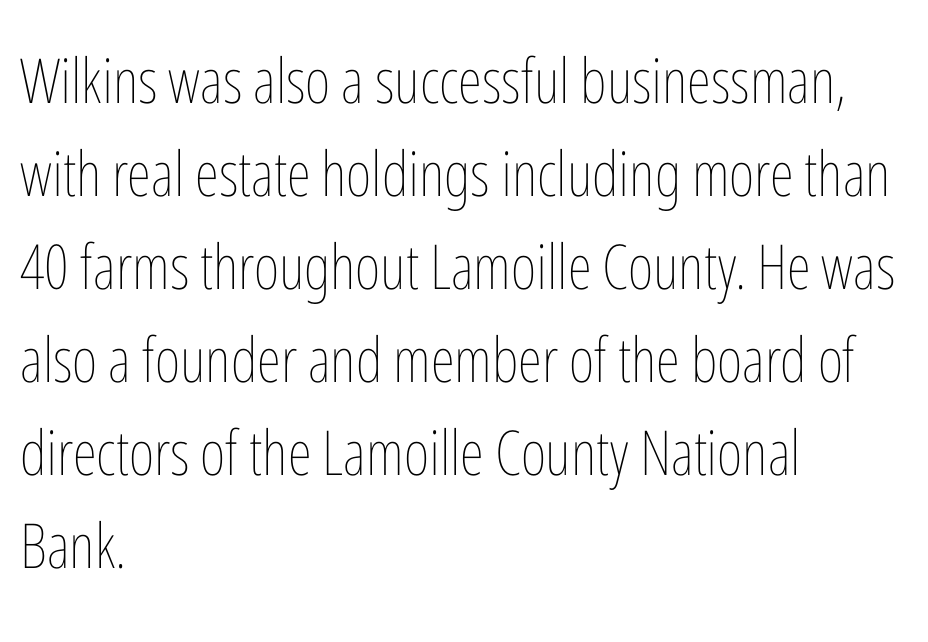
Q: Is the text bold? A: No.
Q: Is the text italic (slanted)? A: No, it is upright.
Q: Is the text underlined? A: No.
Q: How is the paragraph aligned? A: Left-aligned.
Q: Is the spacing between letters normal or unusually wide? A: Normal.
Q: Is the spacing between lines tight, normal or loose? A: Normal.
Q: Width (condensed, normal, or wide)? A: Condensed.
Q: Stroke contrast? A: Low.
Q: x-height? A: Medium.
Q: Monospaced? A: No.
